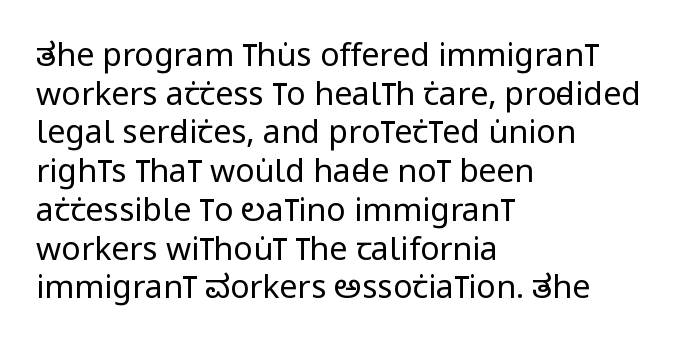
The font family rendered here belongs to the sans-serif group. In CSS terms this would be text-align: left. It's the straight-up-and-down kind of type. Letter spacing: default.
